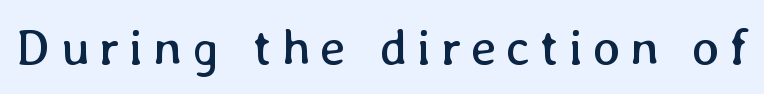
{"italic": "no", "bold": "no", "weight": "regular", "width": "normal", "stroke_contrast": "low", "x_height": "medium", "monospaced": "no", "underline": "no", "glyph_px": 51}
